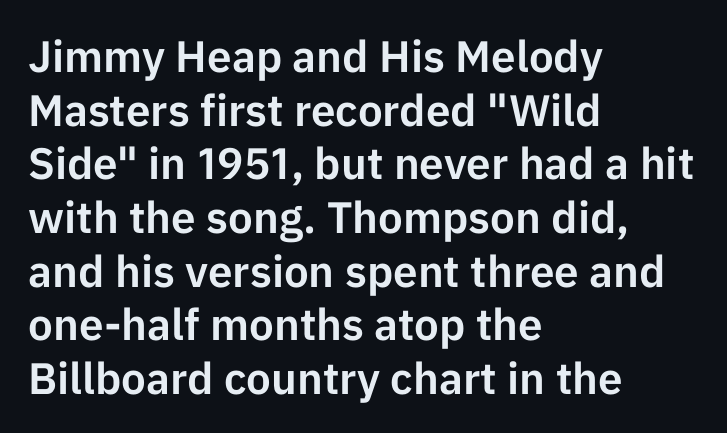
Q: Is the text italic (slanted)? A: No, it is upright.
Q: Is the typeface a serif or a sans-serif typeface? A: Sans-serif.
Q: Is the text underlined? A: No.
Q: How is the paragraph aligned? A: Left-aligned.
Q: Is the spacing between letters normal or unusually wide? A: Normal.
Q: Width (condensed, normal, or wide)? A: Normal.
Q: Stroke contrast? A: Low.
Q: x-height? A: Medium.
Q: Monospaced? A: No.
